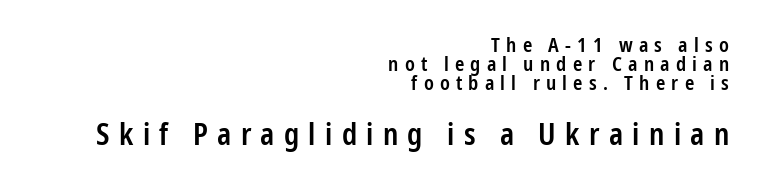
{"serif": "no", "italic": "no", "bold": "semi", "weight": "semibold", "width": "condensed", "stroke_contrast": "low", "x_height": "medium", "monospaced": "no", "underline": "no", "align": "right", "line_spacing": "tight", "line_spacing_ratio": 0.96, "letter_spacing": "wide", "letter_spacing_em": 0.31, "larger_block": "second", "size_ratio": 1.5, "glyph_px": 30}
